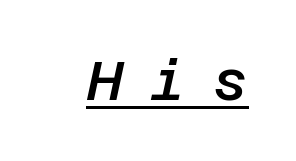
Honestly, the letter spacing is so wide it's the main thing you notice. The letters are slanted; this is an italic face. Moderately thickened strokes mark this as semibold type. The passage shown is underscored from start to finish.
